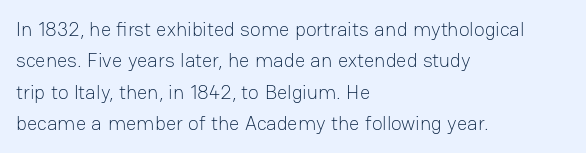
The image shows 20 px text type, upright; set left-aligned, normal line spacing (1.57x), normal letter spacing, not underlined.
